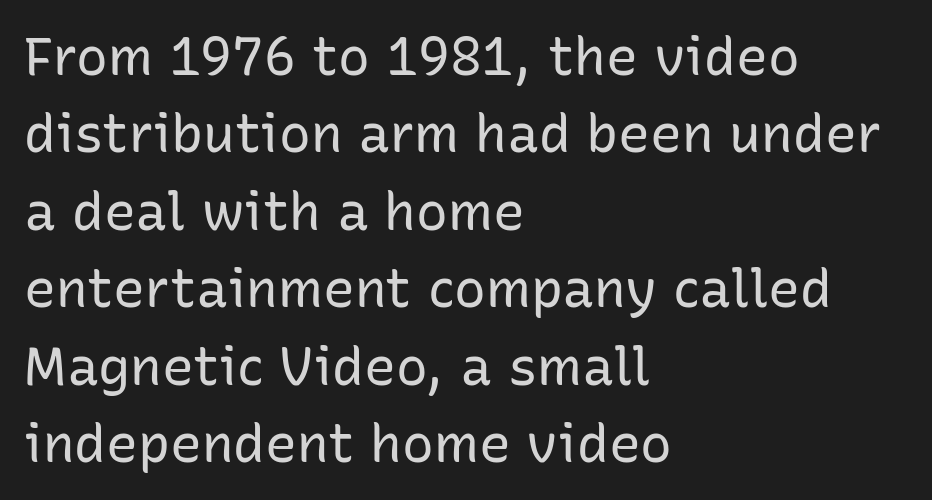
{"serif": "no", "italic": "no", "bold": "no", "weight": "regular", "width": "normal", "stroke_contrast": "low", "x_height": "medium", "monospaced": "no", "underline": "no", "align": "left", "line_spacing": "normal", "line_spacing_ratio": 1.46, "letter_spacing": "normal", "letter_spacing_em": 0.0, "glyph_px": 53}
